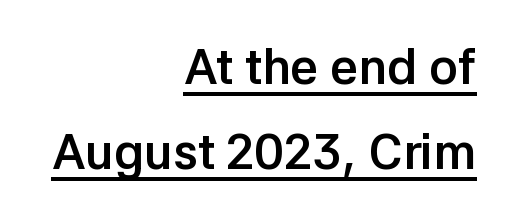
{"serif": "no", "italic": "no", "bold": "yes", "weight": "semibold", "width": "normal", "stroke_contrast": "low", "x_height": "medium", "monospaced": "no", "underline": "yes", "align": "right", "line_spacing_ratio": 1.73, "letter_spacing": "normal", "letter_spacing_em": 0.0, "glyph_px": 49}
